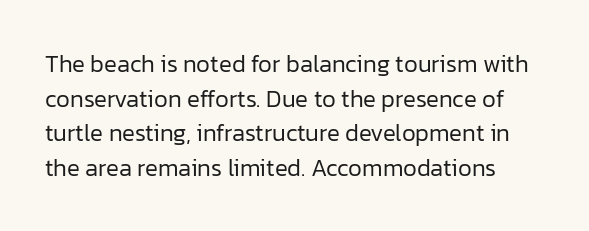
In terms of leading, this rendering sits right in the middle. If you drew a line through each stem, it would be perfectly vertical. Letter spacing: default. Check under the words: just untouched page. Is this a heavy cut? Hardly; it is regular or lighter.
